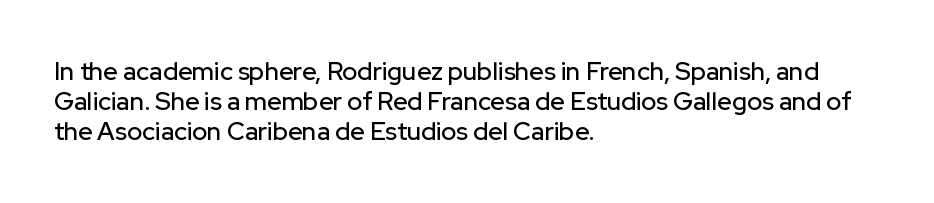
{"italic": "no", "underline": "no", "align": "left", "line_spacing_ratio": 1.21, "letter_spacing": "normal", "letter_spacing_em": 0.0, "glyph_px": 25}
